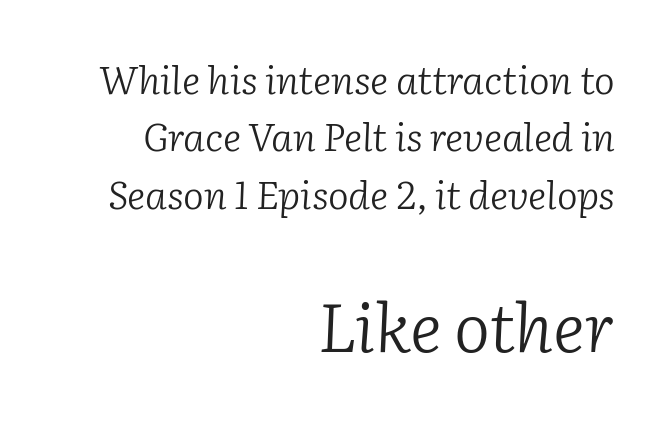
Q: Is the text bold? A: No.
Q: Is the text italic (slanted)? A: Yes, it leans right by about 2 degrees.
Q: Is the typeface a serif or a sans-serif typeface? A: Serif.
Q: Is the text underlined? A: No.
Q: How is the paragraph aligned? A: Right-aligned.
Q: Is the spacing between letters normal or unusually wide? A: Normal.
Q: Is the spacing between lines tight, normal or loose? A: Normal.
Q: Which block of text is set in a larger size, the first (top) or the second (bottom)? A: The second (bottom) one.
Q: Width (condensed, normal, or wide)? A: Normal.
Q: Stroke contrast? A: Low.
Q: x-height? A: Medium.
Q: Monospaced? A: No.
